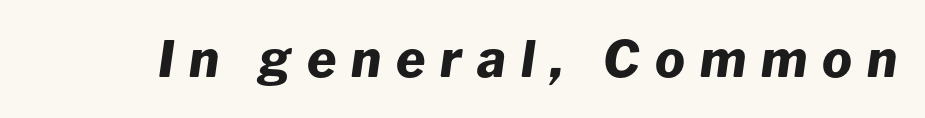
The image shows 50 px heavy type, italic (leaning right); set unusually wide letter spacing (+0.3 em), not underlined; low stroke contrast and a medium x-height.
